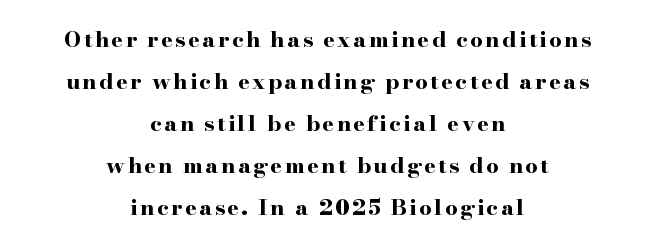
Q: Is the text bold? A: Yes.
Q: Is the text italic (slanted)? A: No, it is upright.
Q: Is the text underlined? A: No.
Q: How is the paragraph aligned? A: Centered.
Q: Is the spacing between lines tight, normal or loose? A: Loose.
